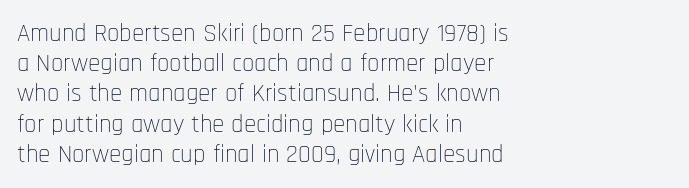
Q: Is the text bold? A: No.
Q: Is the text italic (slanted)? A: No, it is upright.
Q: Is the text underlined? A: No.
Q: How is the paragraph aligned? A: Left-aligned.
Q: Is the spacing between letters normal or unusually wide? A: Normal.
